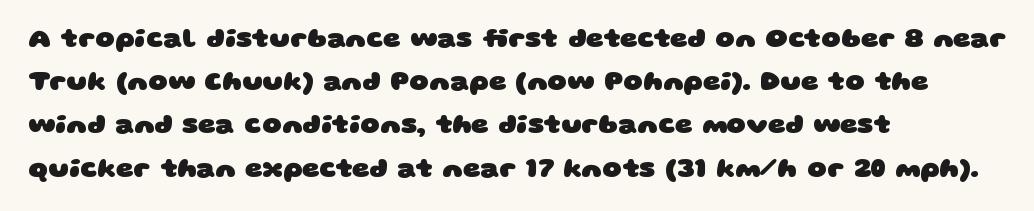
Caption: bold face, heavy strokes. Normally led — the rows are evenly, conventionally spaced. Only glyphs here, with clear space below each row. The rendering keeps characters at their native spacing. All the whitespace from short lines collects on the right.
